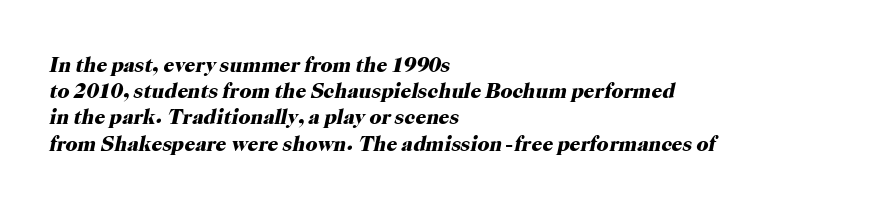
Q: Is the text bold? A: Yes.
Q: Is the text italic (slanted)? A: Yes, it leans right by about 12 degrees.
Q: Is the text underlined? A: No.
Q: How is the paragraph aligned? A: Left-aligned.
Q: Is the spacing between letters normal or unusually wide? A: Normal.
Q: Is the spacing between lines tight, normal or loose? A: Normal.
